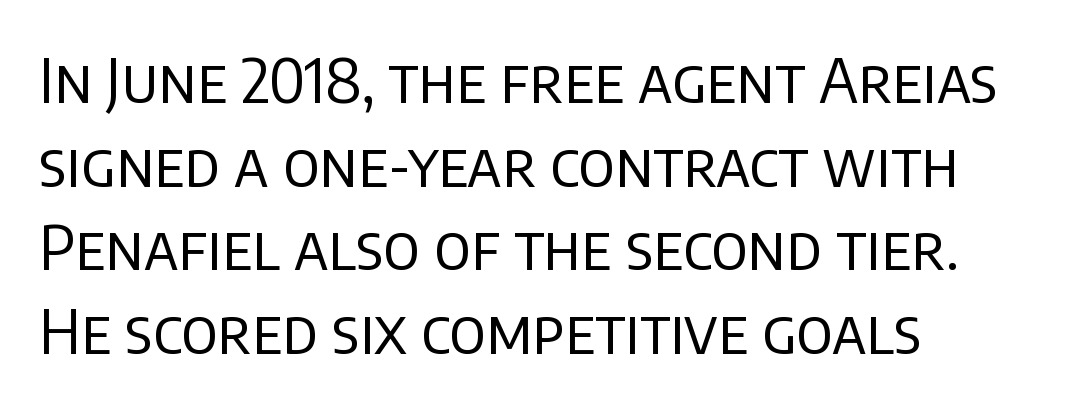
{"serif": "no", "italic": "no", "bold": "no", "weight": "regular", "width": "normal", "stroke_contrast": "low", "x_height": "large", "monospaced": "no", "underline": "no", "align": "left", "line_spacing": "normal", "line_spacing_ratio": 1.35, "letter_spacing": "normal", "letter_spacing_em": 0.0, "glyph_px": 62}
